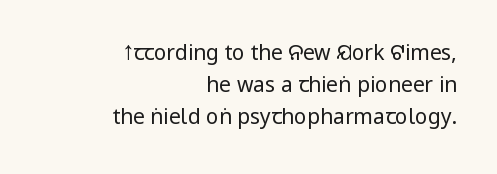
These lines stack with their right ends in a neat column. Here the glyphs are tracked normally, forming tight word shapes. A light-to-regular cut is what we see here. Rendered with straight, roman letterforms. Letters rest on an invisible, unmarked baseline.
